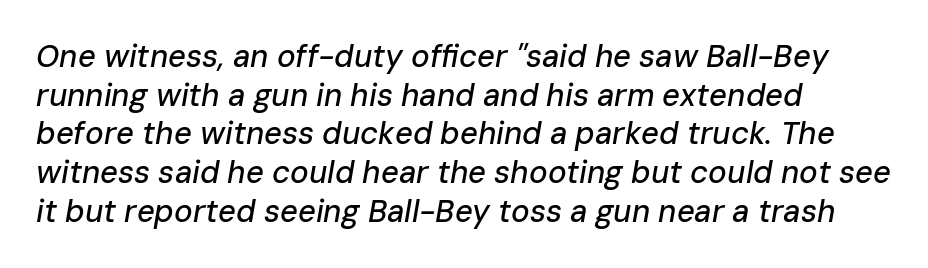
Q: Is the text italic (slanted)? A: Yes, it leans right by about 10 degrees.
Q: Is the text underlined? A: No.
Q: How is the paragraph aligned? A: Left-aligned.
Q: Is the spacing between letters normal or unusually wide? A: Normal.
Q: Is the spacing between lines tight, normal or loose? A: Normal.
Q: Width (condensed, normal, or wide)? A: Normal.
Q: Stroke contrast? A: Low.
Q: x-height? A: Medium.
Q: Monospaced? A: No.
